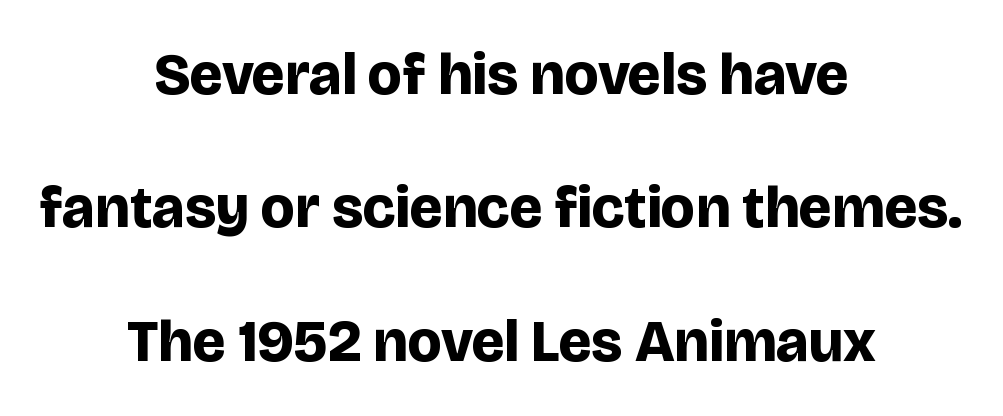
Q: Is the text bold? A: Yes.
Q: Is the text italic (slanted)? A: No, it is upright.
Q: Is the typeface a serif or a sans-serif typeface? A: Sans-serif.
Q: Is the text underlined? A: No.
Q: How is the paragraph aligned? A: Centered.
Q: Is the spacing between letters normal or unusually wide? A: Normal.
Q: Is the spacing between lines tight, normal or loose? A: Loose.
Q: Width (condensed, normal, or wide)? A: Normal.
Q: Stroke contrast? A: Low.
Q: x-height? A: Large.
Q: Monospaced? A: No.
